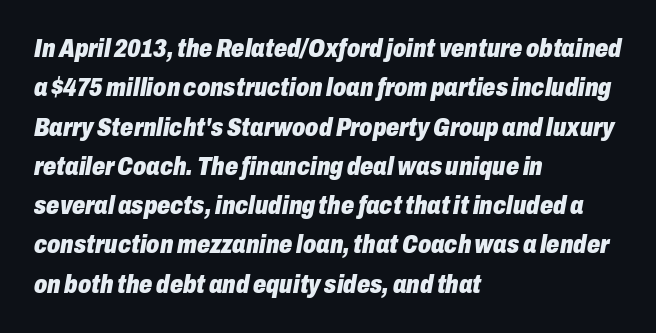
Q: Is the text bold? A: Yes.
Q: Is the text italic (slanted)? A: Yes, it leans right by about 10 degrees.
Q: Is the text underlined? A: No.
Q: How is the paragraph aligned? A: Left-aligned.
Q: Is the spacing between letters normal or unusually wide? A: Normal.
Q: Is the spacing between lines tight, normal or loose? A: Normal.
